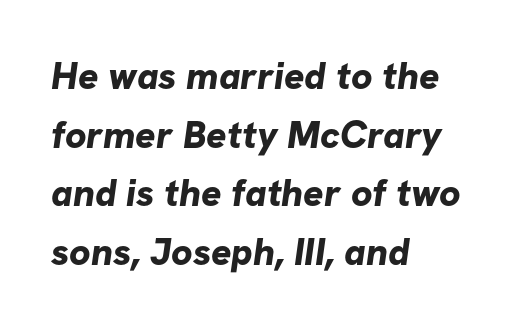
Q: Is the text bold? A: Yes.
Q: Is the typeface a serif or a sans-serif typeface? A: Sans-serif.
Q: Is the text underlined? A: No.
Q: How is the paragraph aligned? A: Left-aligned.
Q: Is the spacing between letters normal or unusually wide? A: Normal.
Q: Is the spacing between lines tight, normal or loose? A: Normal.
Q: Width (condensed, normal, or wide)? A: Normal.
Q: Stroke contrast? A: Low.
Q: x-height? A: Medium.
Q: Monospaced? A: No.
